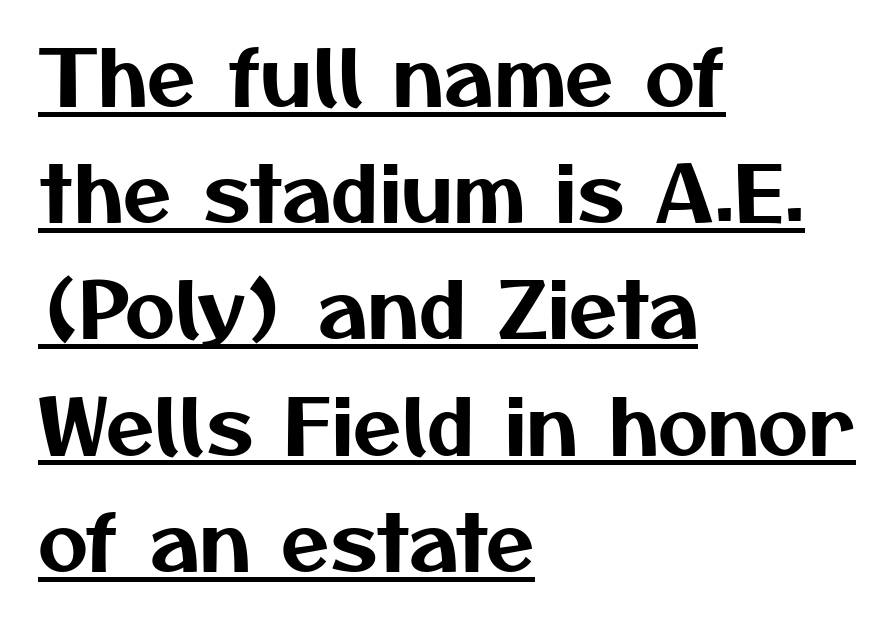
The image shows 78 px sans-serif type; set left-aligned, normal line spacing (1.49x), normal letter spacing, underlined; medium stroke contrast and a medium x-height.
